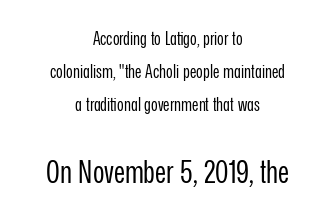
The image shows 31 px regular-weight, condensed sans-serif type, upright; set centered, line spacing 1.83x, normal letter spacing, not underlined; the second (bottom) block is 1.72x larger; low stroke contrast and a medium x-height.
